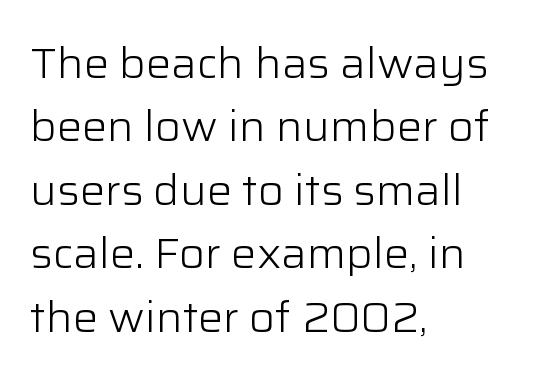
The image shows 42 px light sans-serif type, upright; set left-aligned, normal line spacing (1.51x), normal letter spacing, not underlined; low stroke contrast and a medium x-height.
